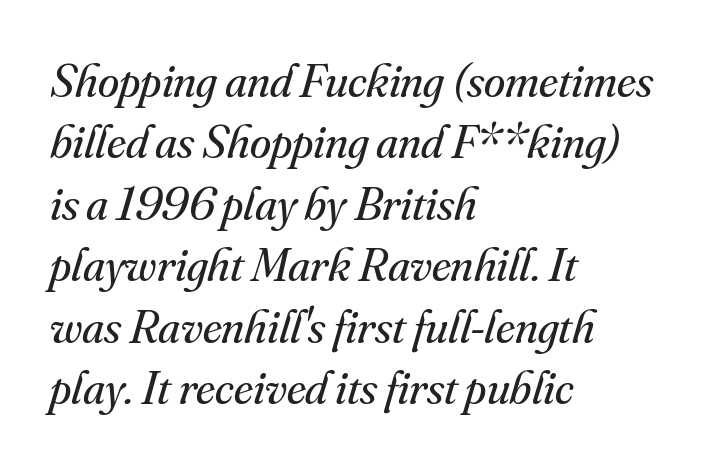
Q: Is the text bold? A: No.
Q: Is the text italic (slanted)? A: Yes, it leans right by about 16 degrees.
Q: Is the typeface a serif or a sans-serif typeface? A: Serif.
Q: Is the text underlined? A: No.
Q: How is the paragraph aligned? A: Left-aligned.
Q: Is the spacing between letters normal or unusually wide? A: Normal.
Q: Is the spacing between lines tight, normal or loose? A: Normal.
Q: Width (condensed, normal, or wide)? A: Normal.
Q: Stroke contrast? A: Medium.
Q: x-height? A: Small.
Q: Monospaced? A: No.
